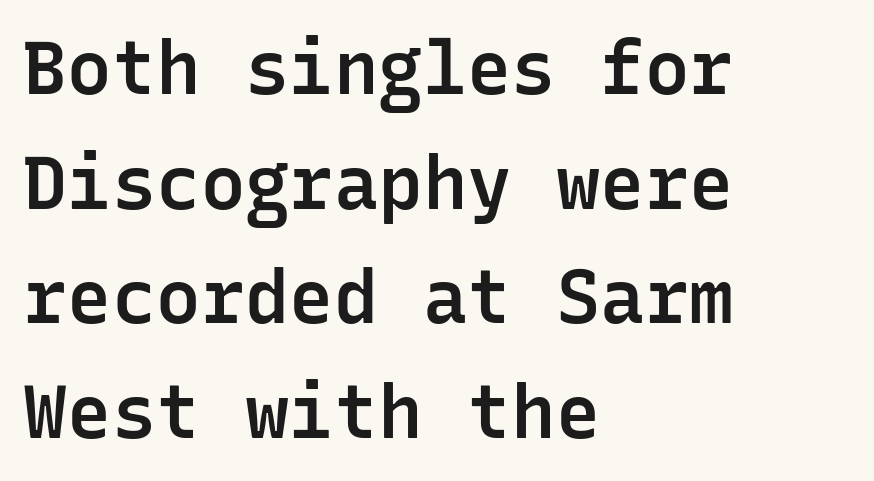
Q: Is the text bold? A: Semi-bold.
Q: Is the text italic (slanted)? A: No, it is upright.
Q: Is the typeface a serif or a sans-serif typeface? A: Sans-serif.
Q: Is the text underlined? A: No.
Q: How is the paragraph aligned? A: Left-aligned.
Q: Is the spacing between letters normal or unusually wide? A: Normal.
Q: Is the spacing between lines tight, normal or loose? A: Normal.
Q: Width (condensed, normal, or wide)? A: Normal.
Q: Stroke contrast? A: Low.
Q: x-height? A: Medium.
Q: Monospaced? A: Yes.
